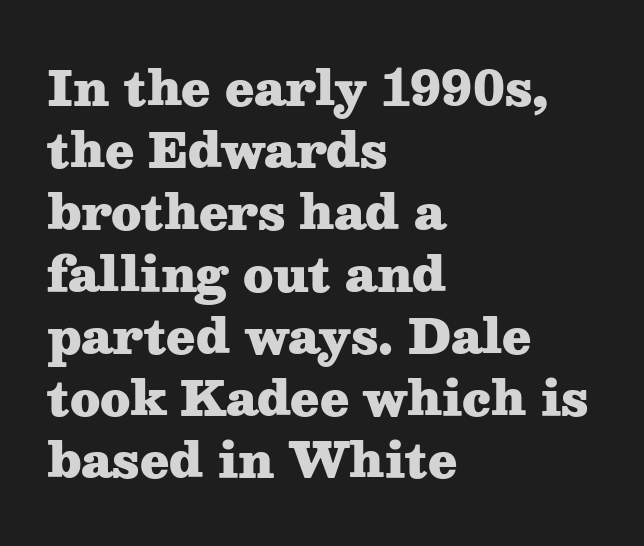
{"serif": "yes", "italic": "no", "bold": "yes", "weight": "heavy", "width": "wide", "stroke_contrast": "medium", "x_height": "medium", "monospaced": "no", "underline": "no", "align": "left", "line_spacing": "normal", "line_spacing_ratio": 1.32, "letter_spacing": "normal", "letter_spacing_em": 0.0, "glyph_px": 47}
